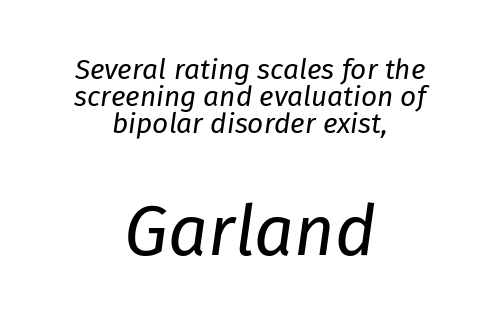
Q: Is the text bold? A: No.
Q: Is the text italic (slanted)? A: Yes, it leans right by about 8 degrees.
Q: Is the text underlined? A: No.
Q: How is the paragraph aligned? A: Centered.
Q: Is the spacing between letters normal or unusually wide? A: Normal.
Q: Is the spacing between lines tight, normal or loose? A: Tight.
Q: Which block of text is set in a larger size, the first (top) or the second (bottom)? A: The second (bottom) one.
Q: Width (condensed, normal, or wide)? A: Normal.
Q: Stroke contrast? A: Low.
Q: x-height? A: Medium.
Q: Monospaced? A: No.
